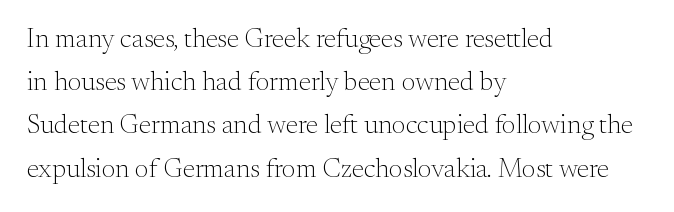
{"italic": "no", "bold": "no", "underline": "no", "align": "left", "line_spacing": "normal", "line_spacing_ratio": 1.6, "letter_spacing": "normal", "letter_spacing_em": 0.0, "glyph_px": 27}
